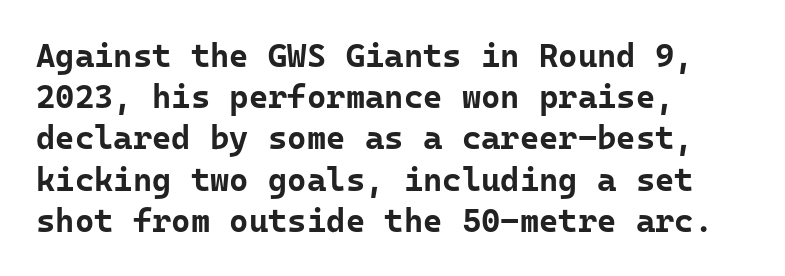
{"serif": "no", "italic": "no", "bold": "yes", "weight": "bold", "width": "normal", "stroke_contrast": "low", "x_height": "medium", "underline": "no", "align": "left", "line_spacing": "normal", "line_spacing_ratio": 1.25, "letter_spacing": "normal", "letter_spacing_em": 0.0, "glyph_px": 33}
